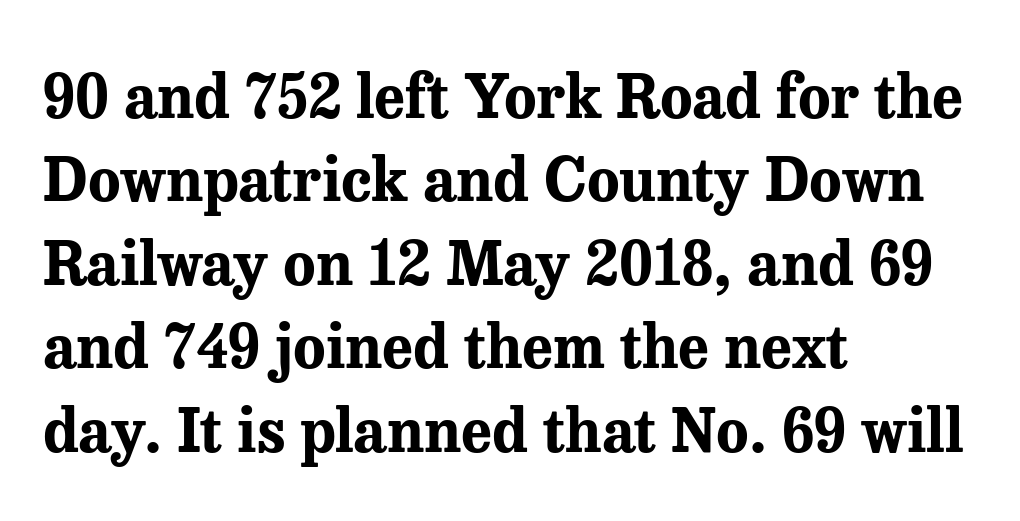
The image shows 60 px bold serif type, upright; set left-aligned, normal line spacing (1.39x), normal letter spacing, not underlined; medium stroke contrast and a medium x-height.
